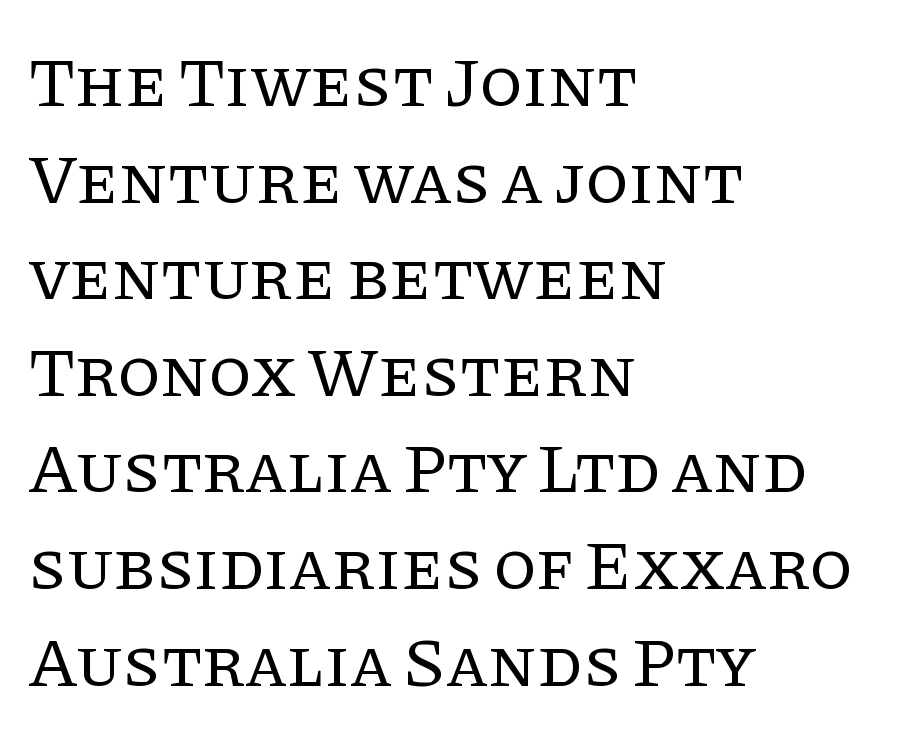
Plain, unruled lines of type. Letters have the restrained weight of plain body copy at most. Compared with typical body copy, the letter spacing here is the same. This sample uses a serif face. Evenly set lines give the paragraph a standard silhouette. Left-aligned paragraph, ragged on the right.
